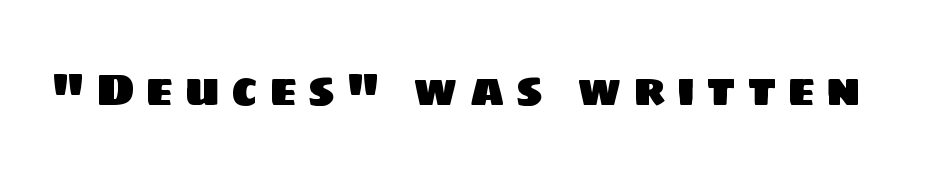
{"serif": "no", "width": "normal", "stroke_contrast": "low", "x_height": "large", "monospaced": "no", "underline": "no", "letter_spacing": "wide", "letter_spacing_em": 0.24, "glyph_px": 45}
